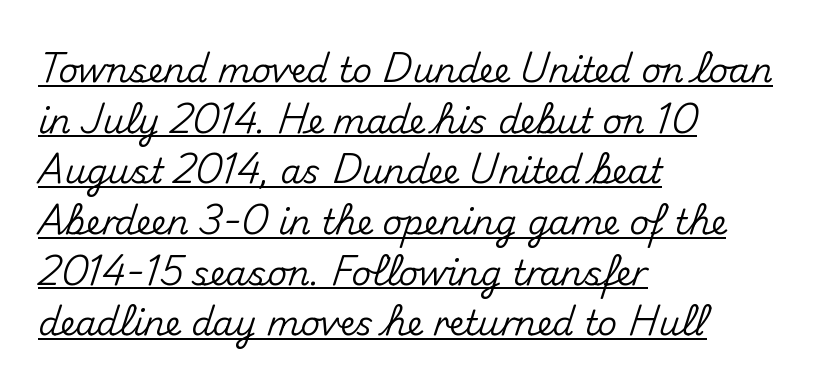
{"serif": "no", "width": "normal", "stroke_contrast": "medium", "x_height": "small", "monospaced": "no", "underline": "yes", "align": "left", "line_spacing": "normal", "line_spacing_ratio": 1.49, "letter_spacing": "normal", "letter_spacing_em": 0.0, "glyph_px": 34}
